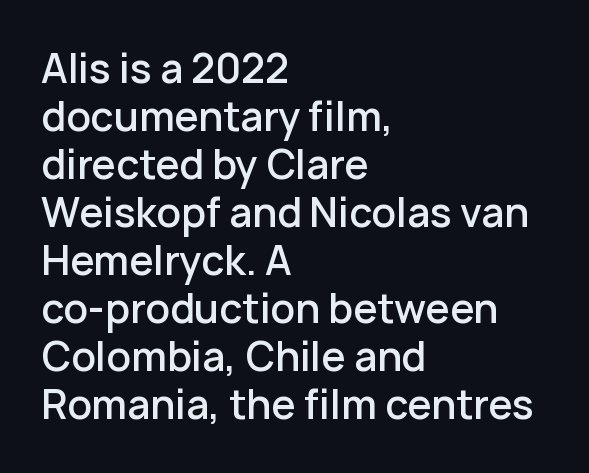
Varying glyph widths throughout — classic text-font behaviour. Caption: semibold face, moderately heavy strokes. The gaps between neighbouring characters are ordinary and unremarkable. Check under the words: just untouched page. The typography opts for an upright posture over an oblique one.
